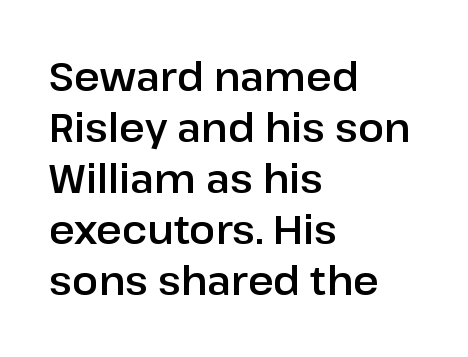
Look at the tracking — it's just the regular setting, nothing added. Line starts are locked; line ends wander. The passage shown is typeset with a sans-serif family. Words float on clear page, feet unadorned. Each letter keeps its own natural width here, so spacing adapts to shape.
